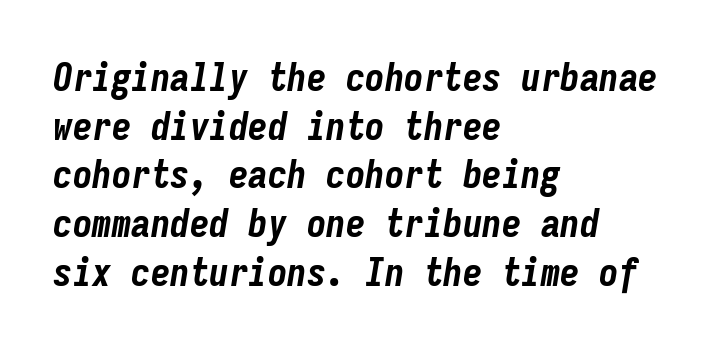
The image shows 39 px bold, condensed type, italic (leaning right), monospaced; set left-aligned, normal line spacing (1.25x), normal letter spacing, not underlined; low stroke contrast and a medium x-height.
